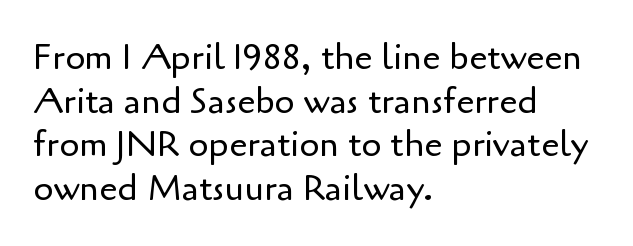
The image shows 36 px regular-weight sans-serif type, upright; set left-aligned, line spacing 1.21x, normal letter spacing, not underlined; low stroke contrast and a small x-height.
